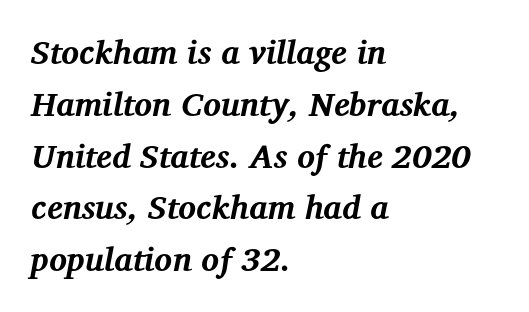
{"serif": "yes", "italic": "yes", "lean": "right", "slant_degrees": 12, "bold": "yes", "weight": "bold", "width": "normal", "stroke_contrast": "medium", "x_height": "medium", "monospaced": "no", "underline": "no", "align": "left", "line_spacing": "normal", "line_spacing_ratio": 1.57, "letter_spacing": "normal", "letter_spacing_em": 0.0, "glyph_px": 33}
